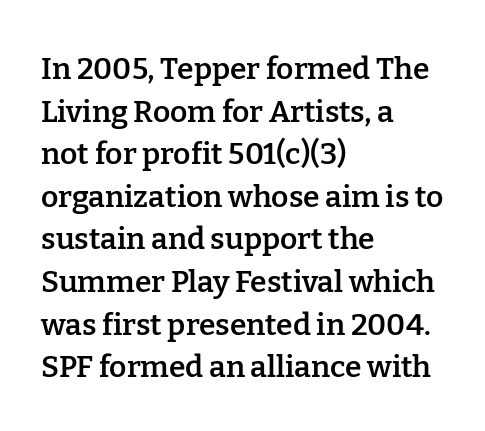
The image shows 30 px semibold serif type, upright; set left-aligned, normal line spacing (1.42x), normal letter spacing, not underlined; low stroke contrast and a medium x-height.
